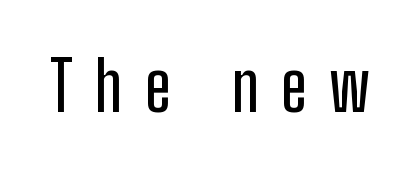
Q: Is the text italic (slanted)? A: No, it is upright.
Q: Is the typeface a serif or a sans-serif typeface? A: Sans-serif.
Q: Is the text underlined? A: No.
Q: Is the spacing between letters normal or unusually wide? A: Unusually wide.
Q: Width (condensed, normal, or wide)? A: Condensed.
Q: Stroke contrast? A: Low.
Q: x-height? A: Medium.
Q: Monospaced? A: No.
